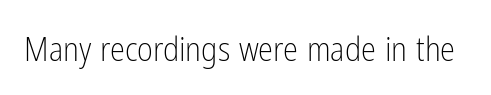
Tall strokes in this sample are plumb rather than angled. Observe the ordinary spacing: letters are neighbours, not strangers. The area under the type is left untouched. Nothing heavy about these letters — not bold at all.
